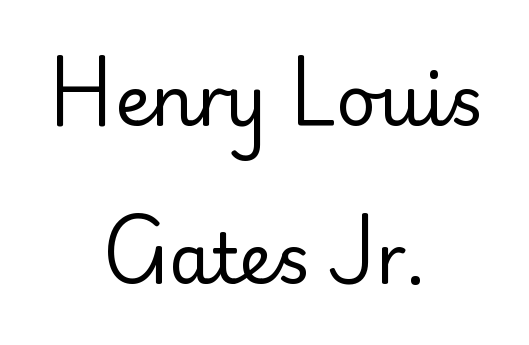
The image shows 69 px regular-weight sans-serif type, upright; set centered, loose line spacing (2.29x), normal letter spacing, not underlined; low stroke contrast and a small x-height.
